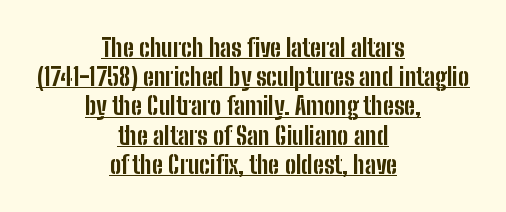
Q: Is the text bold? A: Yes.
Q: Is the text italic (slanted)? A: No, it is upright.
Q: Is the text underlined? A: Yes.
Q: How is the paragraph aligned? A: Centered.
Q: Is the spacing between letters normal or unusually wide? A: Normal.
